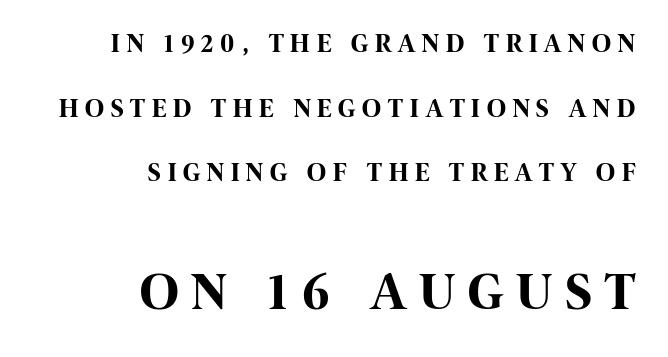
Q: Is the text bold? A: Yes.
Q: Is the text italic (slanted)? A: No, it is upright.
Q: Is the typeface a serif or a sans-serif typeface? A: Sans-serif.
Q: Is the text underlined? A: No.
Q: How is the paragraph aligned? A: Right-aligned.
Q: Is the spacing between letters normal or unusually wide? A: Unusually wide.
Q: Is the spacing between lines tight, normal or loose? A: Loose.
Q: Which block of text is set in a larger size, the first (top) or the second (bottom)? A: The second (bottom) one.
Q: Width (condensed, normal, or wide)? A: Condensed.
Q: Stroke contrast? A: High.
Q: x-height? A: Large.
Q: Monospaced? A: No.
